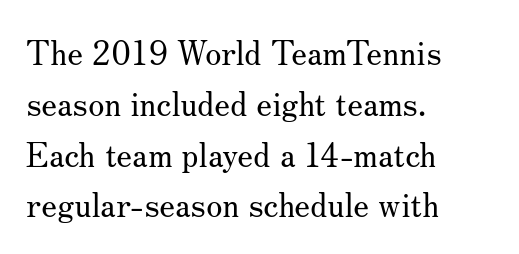
Stems and bowls with no extra thickness — not bold. These lines are set flush left with a ragged right edge. Examine the stroke ends and you'll spot serifs. Check the space under the baseline: it is left empty. Every stem runs plumb, perpendicular to the baseline.
